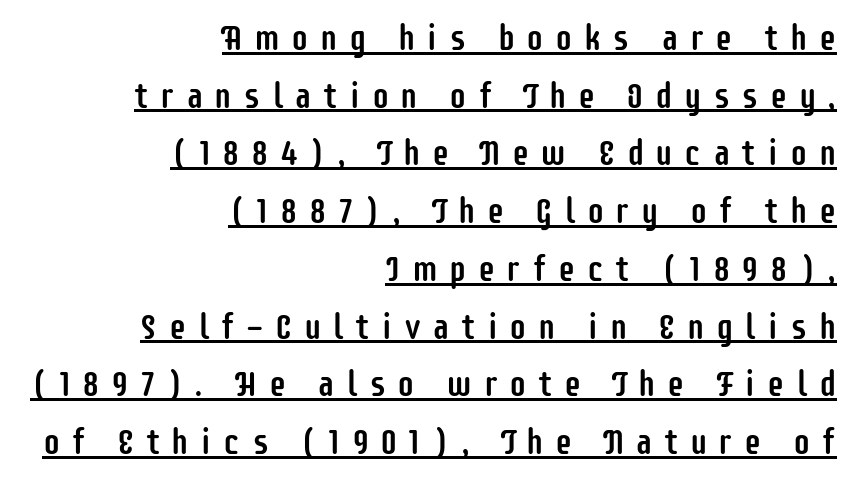
The image shows 35 px condensed sans-serif type, upright; set right-aligned, normal line spacing (1.65x), unusually wide letter spacing (+0.32 em), underlined; low stroke contrast and a large x-height.
